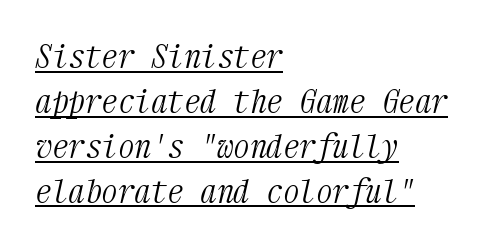
Q: Is the text bold? A: No.
Q: Is the text italic (slanted)? A: Yes, it leans right by about 12 degrees.
Q: Is the typeface a serif or a sans-serif typeface? A: Serif.
Q: Is the text underlined? A: Yes.
Q: How is the paragraph aligned? A: Left-aligned.
Q: Is the spacing between letters normal or unusually wide? A: Normal.
Q: Is the spacing between lines tight, normal or loose? A: Normal.
Q: Width (condensed, normal, or wide)? A: Condensed.
Q: Stroke contrast? A: Medium.
Q: x-height? A: Medium.
Q: Monospaced? A: Yes.
